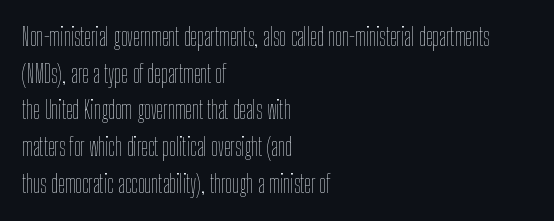
{"italic": "no", "bold": "no", "underline": "no", "align": "left", "line_spacing": "normal", "line_spacing_ratio": 1.53, "letter_spacing": "normal", "letter_spacing_em": 0.0, "glyph_px": 24}
